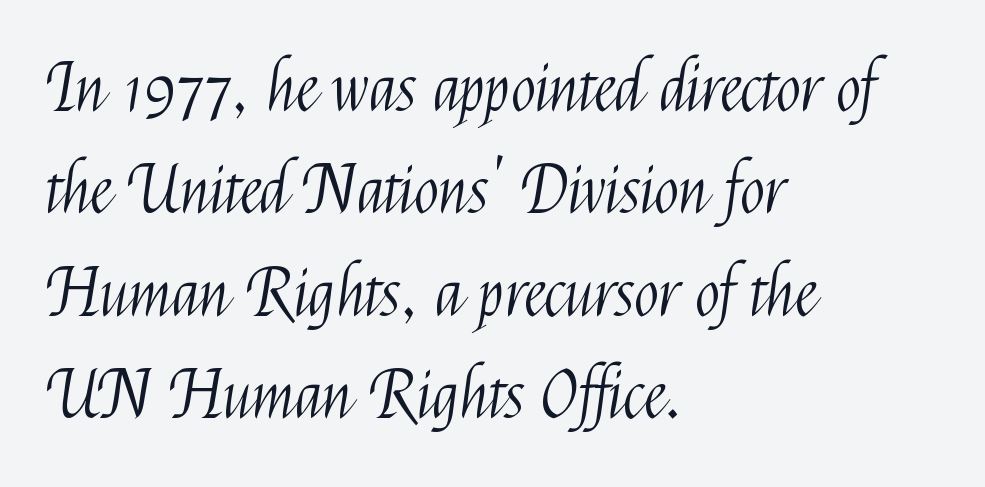
The image shows 66 px light, condensed sans-serif type; set left-aligned, normal line spacing (1.55x), normal letter spacing, not underlined; medium stroke contrast and a medium x-height.
